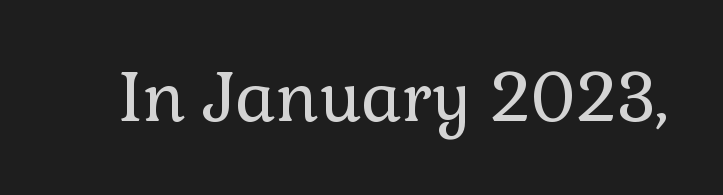
{"serif": "yes", "italic": "no", "bold": "no", "weight": "regular", "width": "normal", "stroke_contrast": "low", "x_height": "medium", "monospaced": "no", "underline": "no", "letter_spacing": "normal", "letter_spacing_em": 0.0, "glyph_px": 67}
